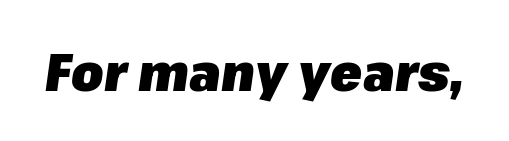
{"italic": "yes", "lean": "right", "slant_degrees": 8, "bold": "yes", "weight": "heavy", "width": "normal", "stroke_contrast": "low", "x_height": "medium", "monospaced": "no", "underline": "no", "letter_spacing": "normal", "letter_spacing_em": 0.0, "glyph_px": 52}
